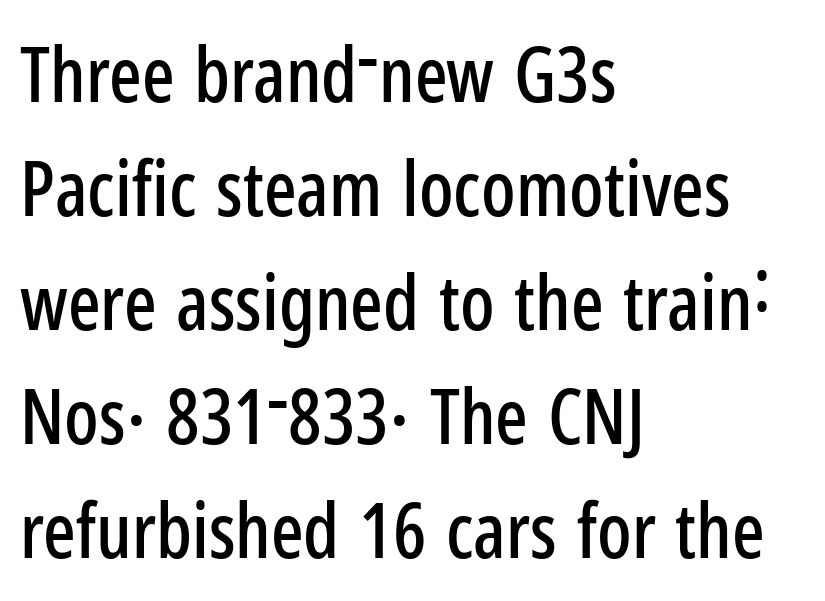
Note the varied advance widths — an 'i' is clearly narrower than an 'm'. You can tell it's not italic because the verticals are truly vertical. Typeset ragged right — the left edge is the straight one. Honestly, the letter spacing is just normal — you wouldn't notice it. The rows are spaced the way most documents space them. The foot of each line stays bare and open.
